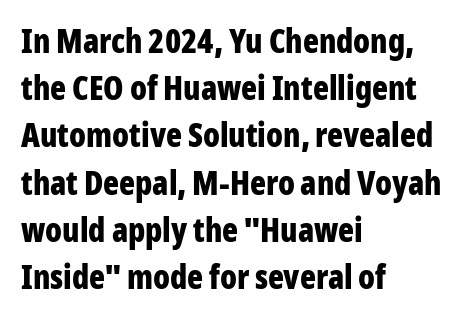
The image shows 33 px bold, condensed sans-serif type, upright; set left-aligned, normal line spacing (1.43x), normal letter spacing, not underlined; low stroke contrast and a medium x-height.
